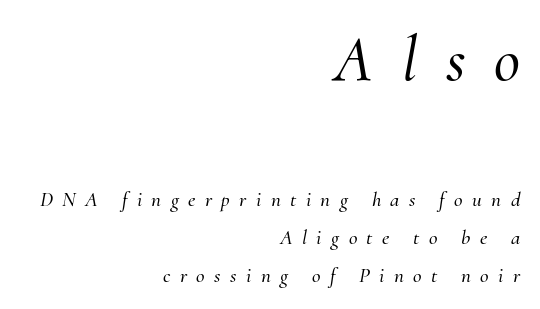
The image shows 64 px serif type, italic (leaning right); set right-aligned, line spacing 1.8x, unusually wide letter spacing (+0.45 em), not underlined; the first (top) block is 3.05x larger; medium stroke contrast and a small x-height.
